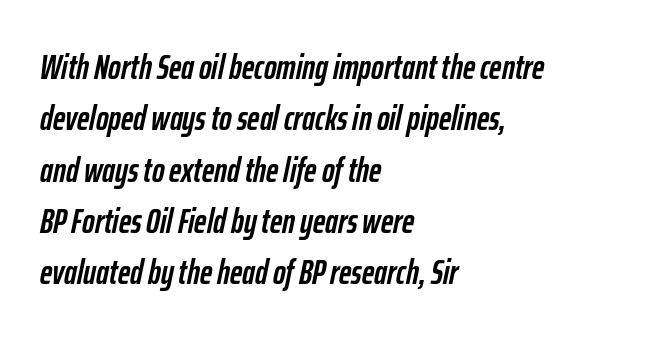
Short note: letters normally spaced. The typography opts for an oblique posture over an upright one. The specimen omits any rule beneath the text block's lines. Horizontal bands of white between lines are of average thickness. Looks like regular typesetting: each glyph gets only the width it needs. The passage shown is emphatically bold.
